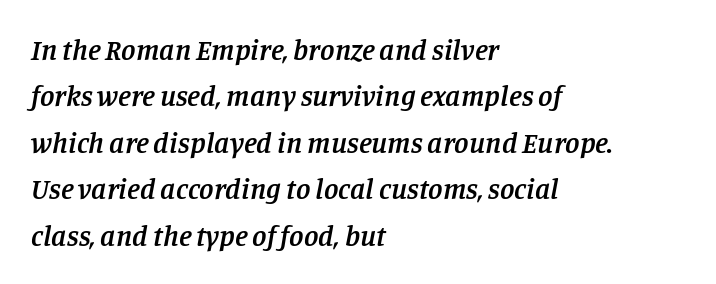
Q: Is the text bold? A: Semi-bold.
Q: Is the text italic (slanted)? A: Yes, it leans right by about 11 degrees.
Q: Is the typeface a serif or a sans-serif typeface? A: Serif.
Q: Is the text underlined? A: No.
Q: How is the paragraph aligned? A: Left-aligned.
Q: Is the spacing between letters normal or unusually wide? A: Normal.
Q: Is the spacing between lines tight, normal or loose? A: Normal.
Q: Width (condensed, normal, or wide)? A: Normal.
Q: Stroke contrast? A: Low.
Q: x-height? A: Large.
Q: Monospaced? A: No.
